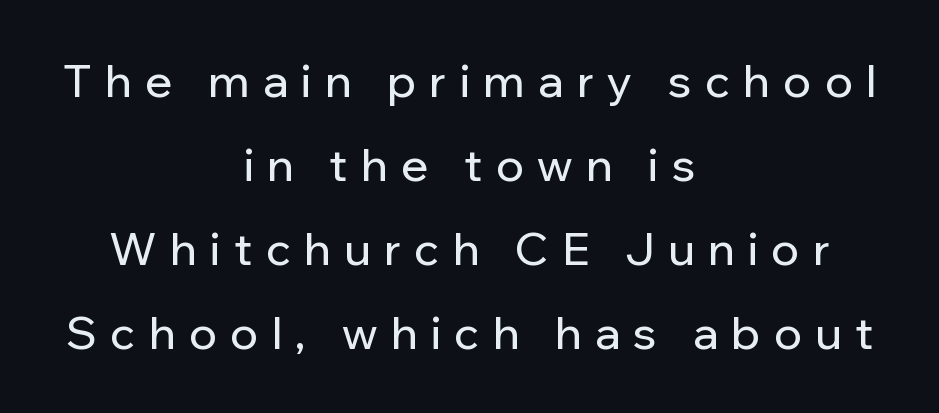
Characters remain perfectly vertical along every line. A typesetter would call this proportional, since set widths differ per character. Descenders hang freely into open space. The rendering shows plain stroke endings on the letterforms — a sans-serif design.
